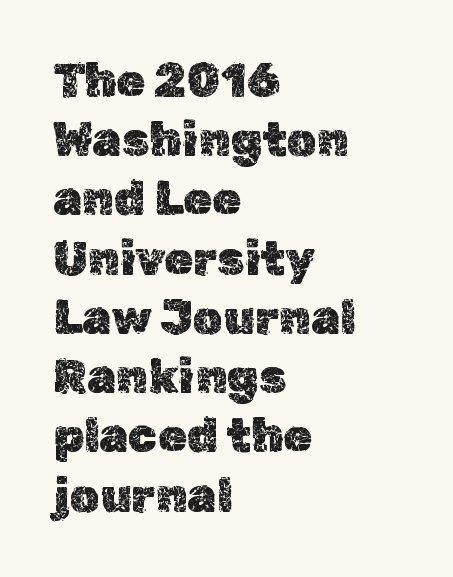
The image shows 47 px text type, upright; set left-aligned, normal line spacing (1.26x), normal letter spacing, not underlined; a medium x-height.
